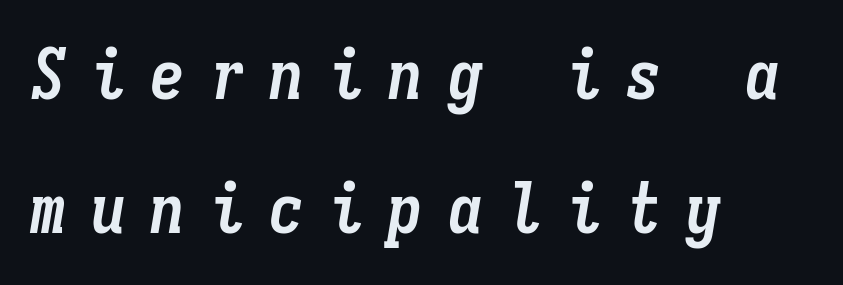
{"italic": "yes", "lean": "right", "slant_degrees": 9, "bold": "yes", "weight": "semibold", "width": "condensed", "stroke_contrast": "low", "x_height": "medium", "monospaced": "yes", "underline": "no", "align": "left", "line_spacing": "loose", "line_spacing_ratio": 1.92, "letter_spacing": "wide", "letter_spacing_em": 0.35, "glyph_px": 70}
